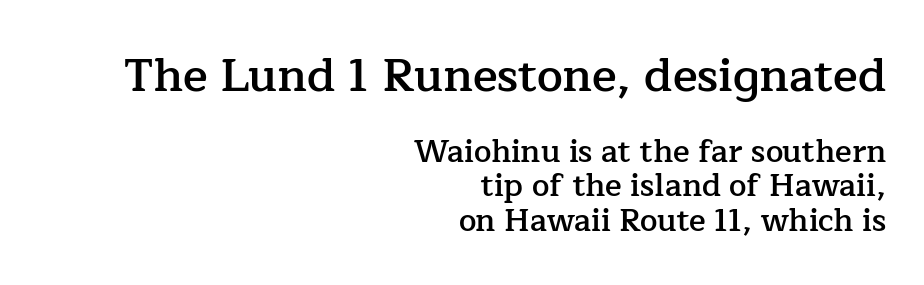
Looks like regular typesetting: each glyph gets only the width it needs. The setting favours the right margin, as signatures and pull-quotes sometimes do. Reading top to bottom, the characters get smaller at the block break. Default kerning and tracking; the words read as compact shapes. Clear beneath every line of the passage.
